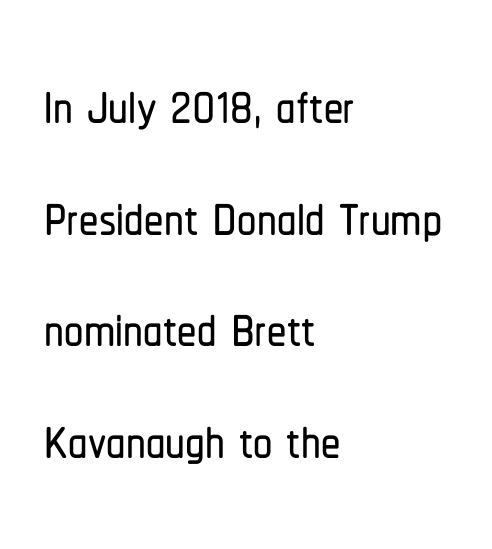
Q: Is the text italic (slanted)? A: No, it is upright.
Q: Is the typeface a serif or a sans-serif typeface? A: Sans-serif.
Q: Is the text underlined? A: No.
Q: How is the paragraph aligned? A: Left-aligned.
Q: Is the spacing between letters normal or unusually wide? A: Normal.
Q: Is the spacing between lines tight, normal or loose? A: Normal.
Q: Width (condensed, normal, or wide)? A: Condensed.
Q: Stroke contrast? A: Low.
Q: x-height? A: Medium.
Q: Monospaced? A: No.
